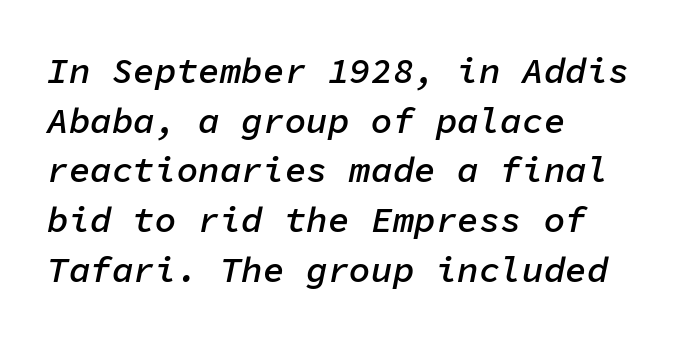
The image shows 36 px semibold type, italic (leaning right), monospaced; set left-aligned, normal line spacing (1.38x), normal letter spacing, not underlined; low stroke contrast and a medium x-height.
